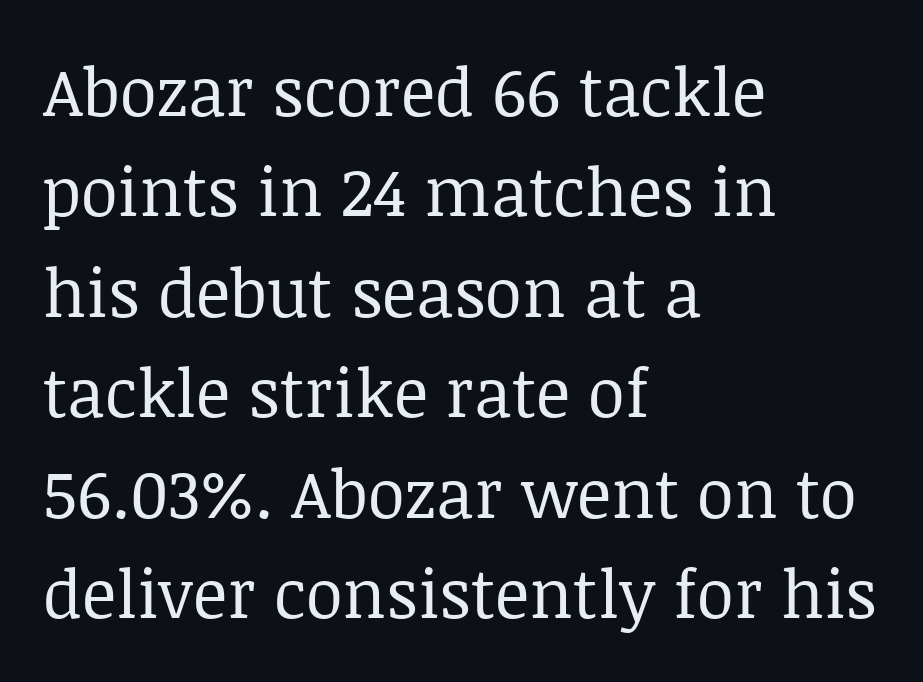
The face used here is proportionally spaced, like ordinary book or web type. No heavy texture on the line: the type isn't bold. Every stem runs plumb, perpendicular to the baseline. Underline: absent.
